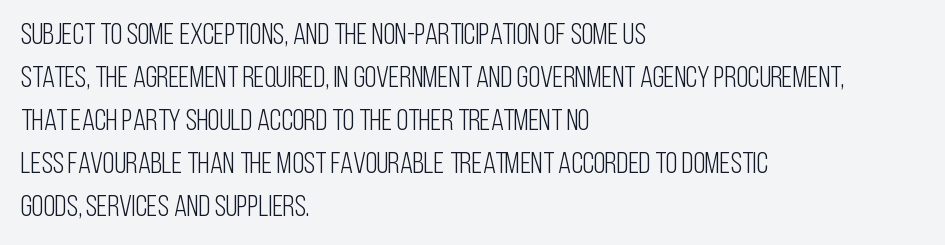
{"serif": "no", "italic": "no", "bold": "no", "weight": "light", "width": "condensed", "stroke_contrast": "low", "x_height": "large", "monospaced": "no", "underline": "no", "align": "left", "line_spacing": "normal", "line_spacing_ratio": 1.43, "letter_spacing": "normal", "letter_spacing_em": 0.0, "glyph_px": 30}
